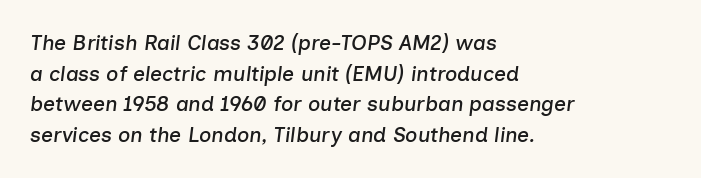
The leading is moderate, giving the passage an even texture. Notice how the passage keeps a crisp vertical edge on the left only. Just letters on the line, the space beneath them empty. Compared with ordinary roman type, these characters are visibly tilted. Observe the ordinary spacing: letters are neighbours, not strangers.
